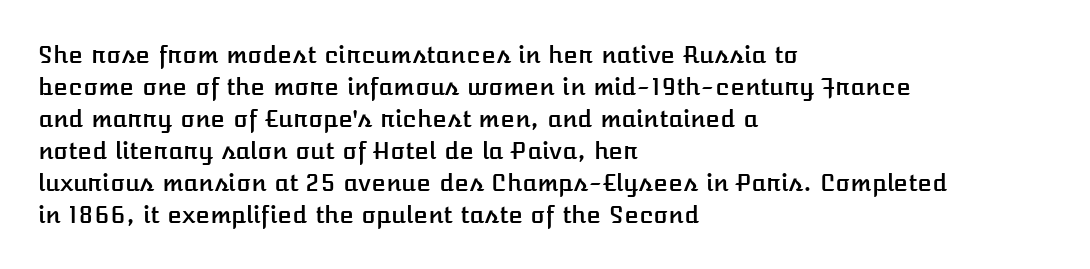
Q: Is the text italic (slanted)? A: No, it is upright.
Q: Is the text underlined? A: No.
Q: How is the paragraph aligned? A: Left-aligned.
Q: Is the spacing between letters normal or unusually wide? A: Normal.
Q: Is the spacing between lines tight, normal or loose? A: Normal.
